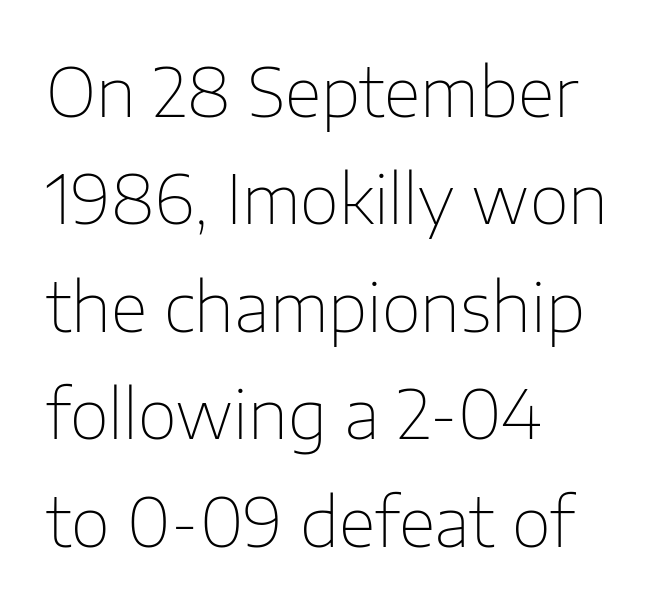
{"serif": "no", "italic": "no", "bold": "no", "weight": "thin", "width": "normal", "stroke_contrast": "low", "x_height": "medium", "monospaced": "no", "underline": "no", "align": "left", "line_spacing": "normal", "line_spacing_ratio": 1.58, "letter_spacing": "normal", "letter_spacing_em": 0.0, "glyph_px": 68}
